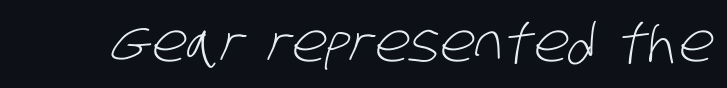
How are the letters spaced? Ordinarily, with no added tracking. Vertical stems look standard width or narrower in stroke. Descender tails drop into unmarked territory. Classification — sans serif.
